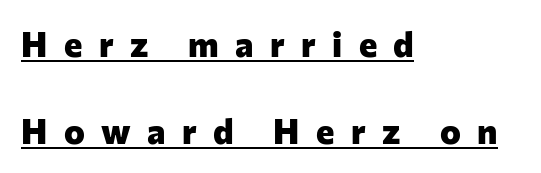
{"serif": "no", "italic": "no", "bold": "yes", "weight": "heavy", "width": "normal", "stroke_contrast": "low", "x_height": "medium", "monospaced": "no", "underline": "yes", "align": "left", "line_spacing": "loose", "line_spacing_ratio": 2.48, "letter_spacing": "wide", "letter_spacing_em": 0.47, "glyph_px": 35}
